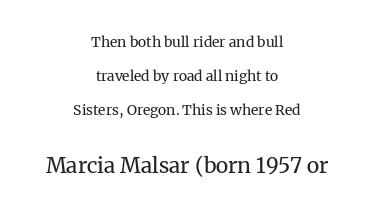
The image shows 21 px text type, upright; set centered, loose line spacing (2.43x), normal letter spacing, not underlined; the second (bottom) block is 1.5x larger.
